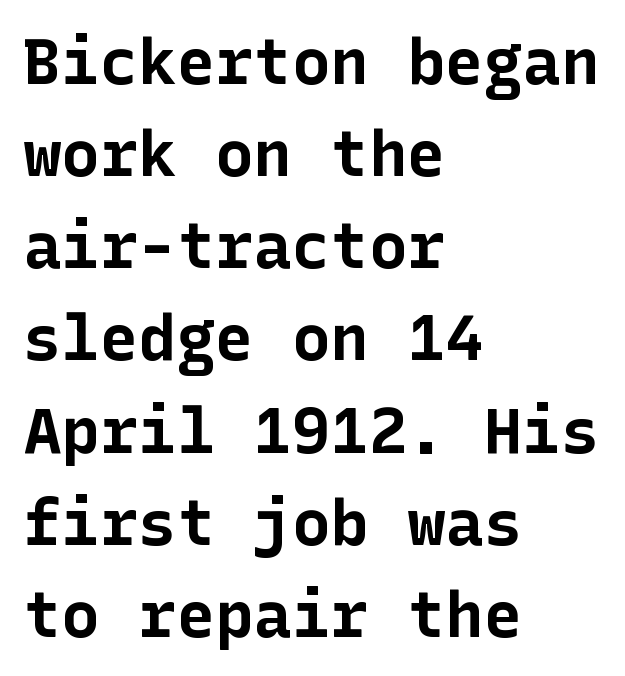
Line starts are locked; line ends wander. When letters stand straight like this, we call the style roman or upright. The gaps between neighbouring characters are ordinary and unremarkable. The characters display no serif detailing; their extremities are plain. Weight check: bold — yes, fully. Underline: absent.
